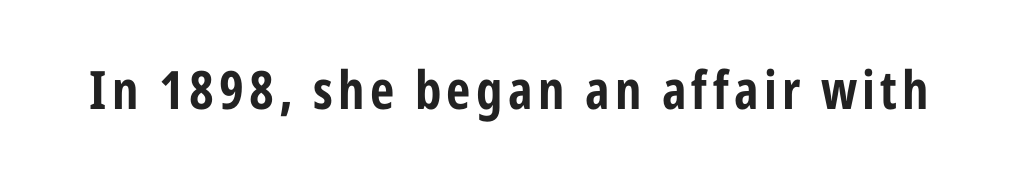
{"serif": "no", "italic": "no", "width": "condensed", "stroke_contrast": "low", "x_height": "medium", "monospaced": "no", "underline": "no", "glyph_px": 53}
